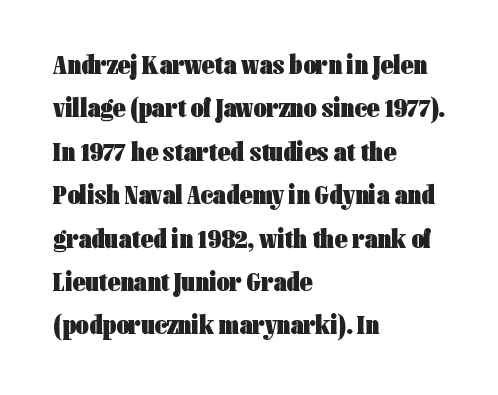
The image shows 28 px heavy, condensed sans-serif type, upright; set left-aligned, normal line spacing (1.55x), normal letter spacing, not underlined; low stroke contrast and a medium x-height.
